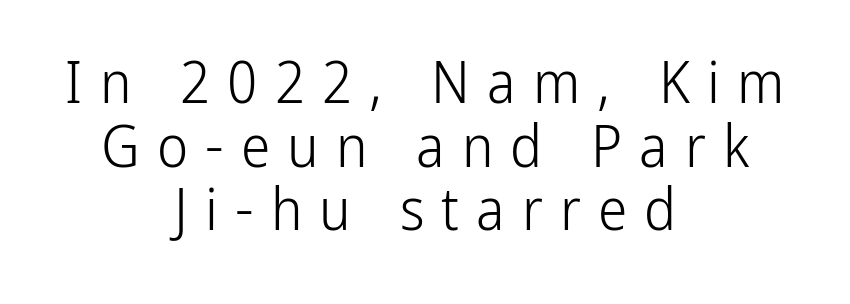
Cramped leading. This reads as an unemphasized weight, regular at the heaviest. In terms of letterform style, serifs are entirely absent. Words float on clear page, feet unadorned. The letters stand straight up with perfectly vertical stems. The horizontal fit of the characters is loose and conspicuously gappy.
